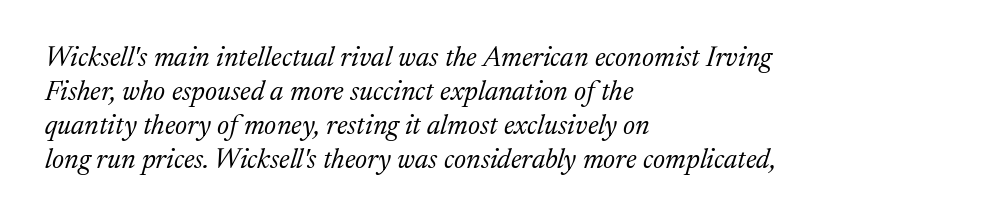
Compared with typical body copy, the letter spacing here is the same. This sample is left-justified, so line endings fall wherever the words run out. Spacing verdict: proportional, widths tailored to each character. Type without underlining.
